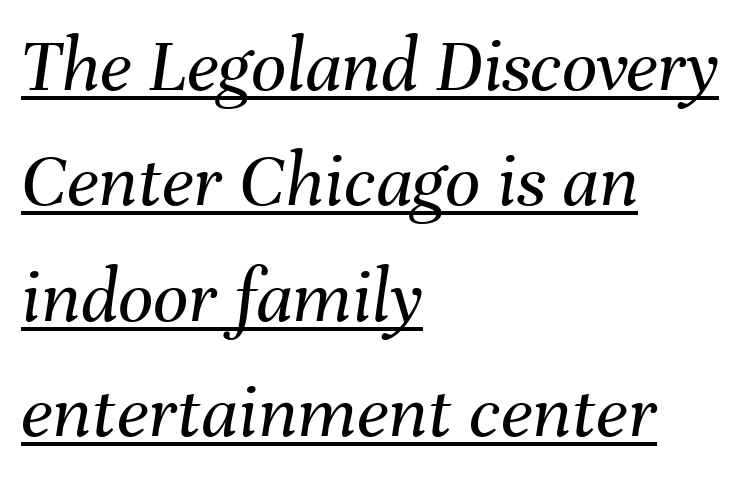
Q: Is the text bold? A: No.
Q: Is the text italic (slanted)? A: Yes, it leans right by about 8 degrees.
Q: Is the text underlined? A: Yes.
Q: How is the paragraph aligned? A: Left-aligned.
Q: Is the spacing between letters normal or unusually wide? A: Normal.
Q: Is the spacing between lines tight, normal or loose? A: Normal.
Q: Width (condensed, normal, or wide)? A: Normal.
Q: Stroke contrast? A: Medium.
Q: x-height? A: Medium.
Q: Monospaced? A: No.
